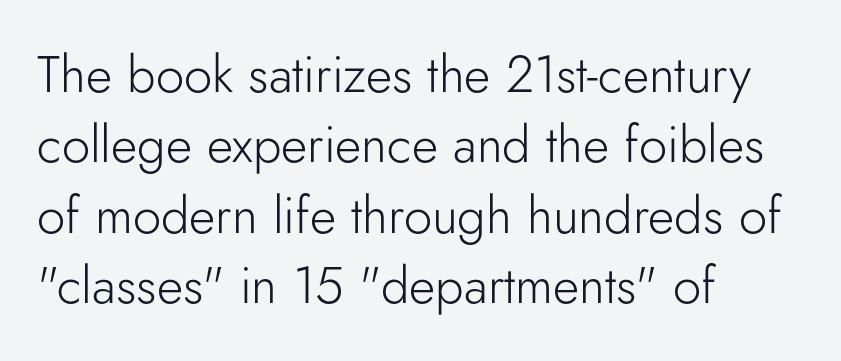
{"serif": "no", "italic": "no", "bold": "no", "weight": "light", "width": "normal", "stroke_contrast": "low", "x_height": "small", "monospaced": "no", "underline": "no", "align": "left", "line_spacing": "normal", "line_spacing_ratio": 1.38, "letter_spacing": "normal", "letter_spacing_em": 0.0, "glyph_px": 51}
